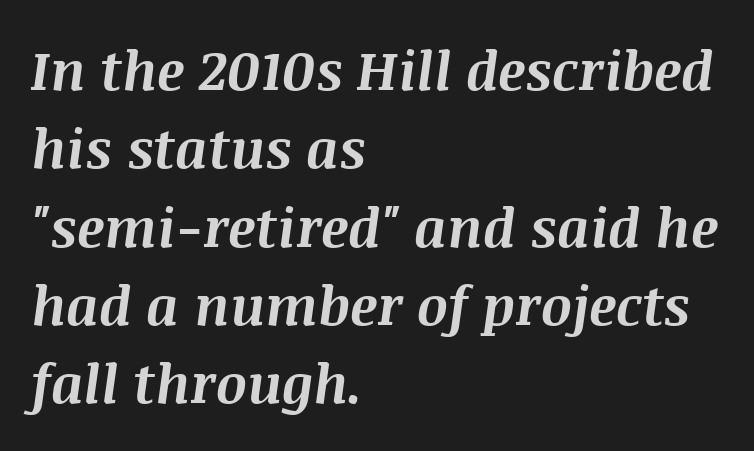
Q: Is the text bold? A: Yes.
Q: Is the text italic (slanted)? A: Yes, it leans right by about 8 degrees.
Q: Is the text underlined? A: No.
Q: How is the paragraph aligned? A: Left-aligned.
Q: Is the spacing between letters normal or unusually wide? A: Normal.
Q: Is the spacing between lines tight, normal or loose? A: Normal.
Q: Width (condensed, normal, or wide)? A: Normal.
Q: Stroke contrast? A: Medium.
Q: x-height? A: Large.
Q: Monospaced? A: No.
